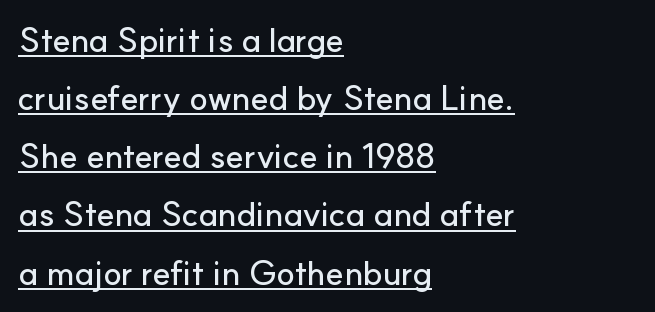
Q: Is the text italic (slanted)? A: No, it is upright.
Q: Is the typeface a serif or a sans-serif typeface? A: Sans-serif.
Q: Is the text underlined? A: Yes.
Q: How is the paragraph aligned? A: Left-aligned.
Q: Is the spacing between letters normal or unusually wide? A: Normal.
Q: Width (condensed, normal, or wide)? A: Normal.
Q: Stroke contrast? A: Low.
Q: x-height? A: Small.
Q: Monospaced? A: No.
